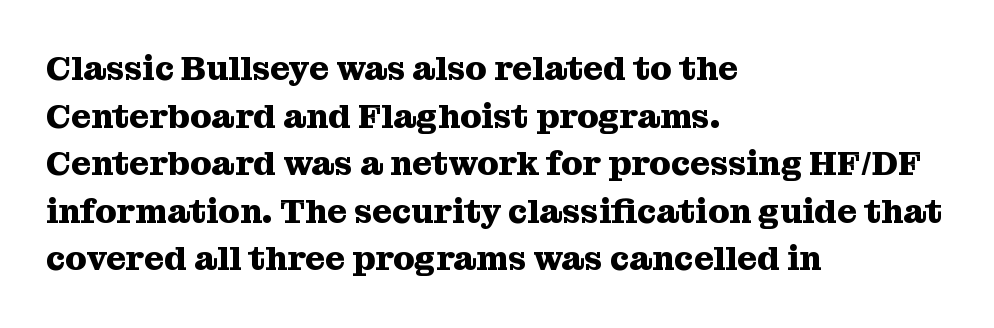
The image shows 34 px heavy serif type, upright; set left-aligned, normal line spacing (1.4x), normal letter spacing, not underlined; medium stroke contrast and a medium x-height.
